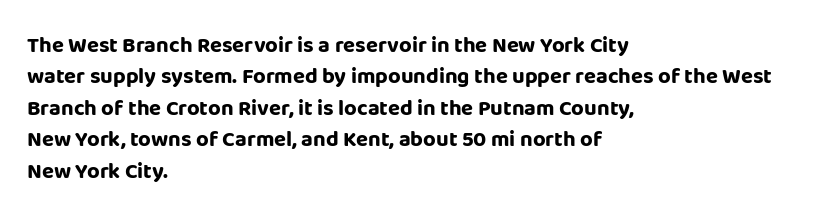
The image shows 22 px bold type, upright; set left-aligned, normal line spacing (1.43x), normal letter spacing, not underlined.
